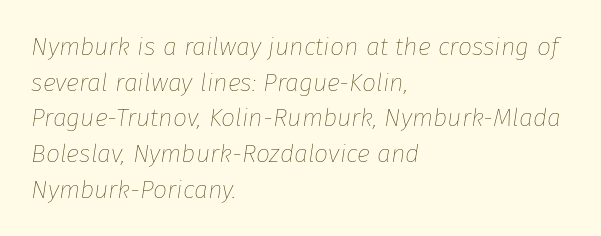
A bare baseline throughout the passage. One-word summary of the alignment: left. In terms of posture, this sample is oblique. Leading matches the norm, producing a regular column.
